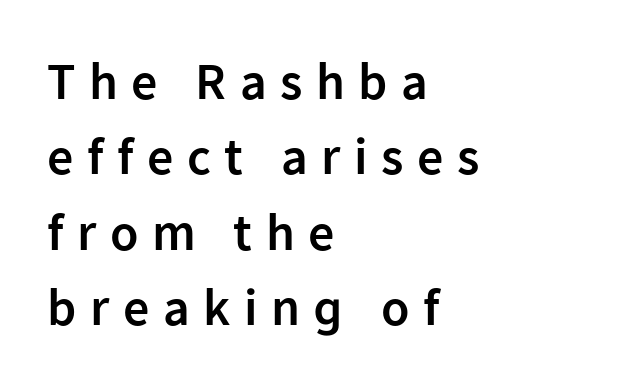
{"serif": "no", "italic": "no", "bold": "semi", "weight": "semibold", "width": "normal", "stroke_contrast": "low", "x_height": "medium", "monospaced": "no", "underline": "no", "align": "left", "line_spacing": "normal", "line_spacing_ratio": 1.45, "letter_spacing": "wide", "letter_spacing_em": 0.26, "glyph_px": 52}
